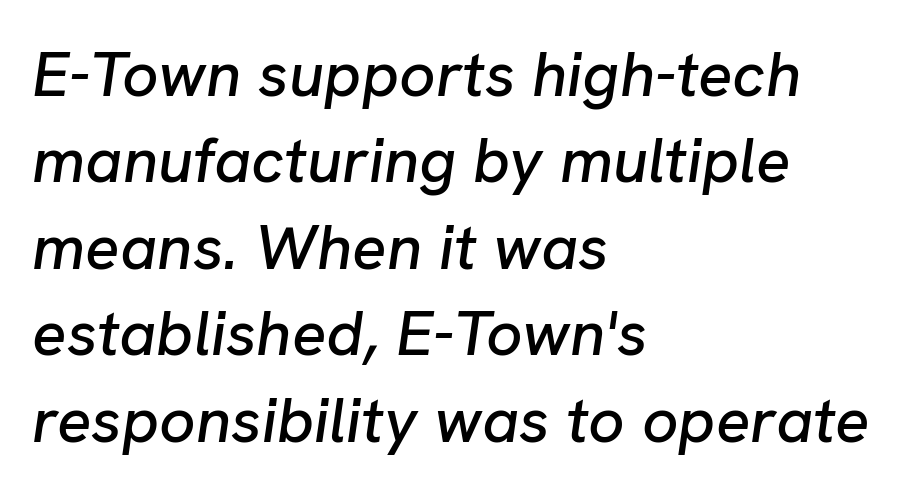
The lines are quadded left. Look at the tracking — it's just the regular setting, nothing added. Nobody drew a line under any word here. A normal amount of white space separates one row of letters from the next. Designer's note — italics engaged.
